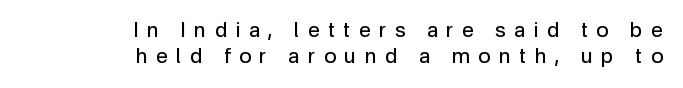
{"italic": "no", "bold": "no", "underline": "no", "align": "right", "line_spacing_ratio": 1.22, "letter_spacing": "wide", "letter_spacing_em": 0.4, "glyph_px": 21}
